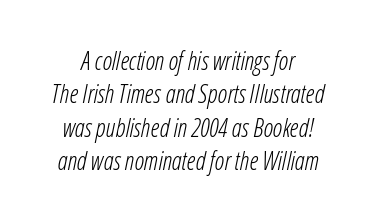
The baseline area is clear. These glyphs show unthickened strokes, regular width or finer. The rendering keeps characters at their native spacing. Quick note: italic. This sample keeps an unexceptional amount of space between lines.
